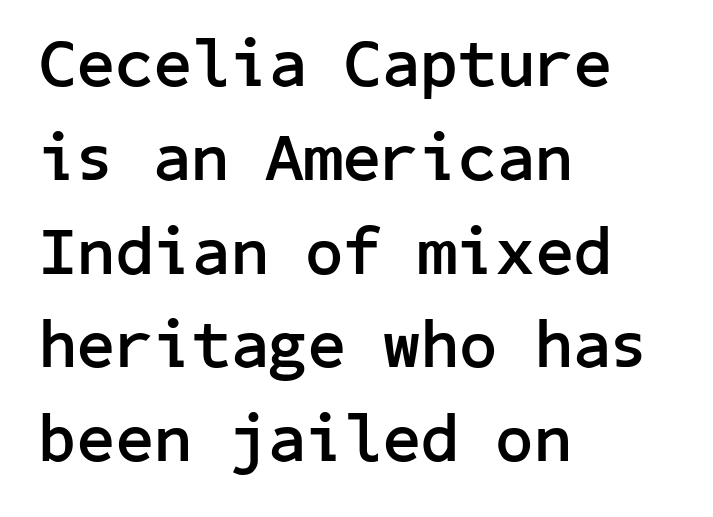
The baseline area is clear. Is the block centered? No — it sits flush against the left margin. The designer left line spacing at the default. Grotesque or geometric, the face here clearly has no serifs.
